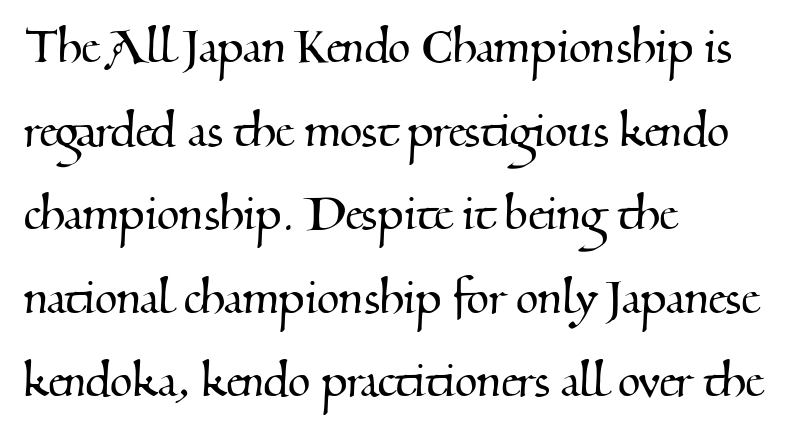
Q: Is the typeface a serif or a sans-serif typeface? A: Serif.
Q: Is the text underlined? A: No.
Q: How is the paragraph aligned? A: Left-aligned.
Q: Is the spacing between letters normal or unusually wide? A: Normal.
Q: Is the spacing between lines tight, normal or loose? A: Normal.
Q: Width (condensed, normal, or wide)? A: Normal.
Q: Stroke contrast? A: Medium.
Q: x-height? A: Small.
Q: Monospaced? A: No.
